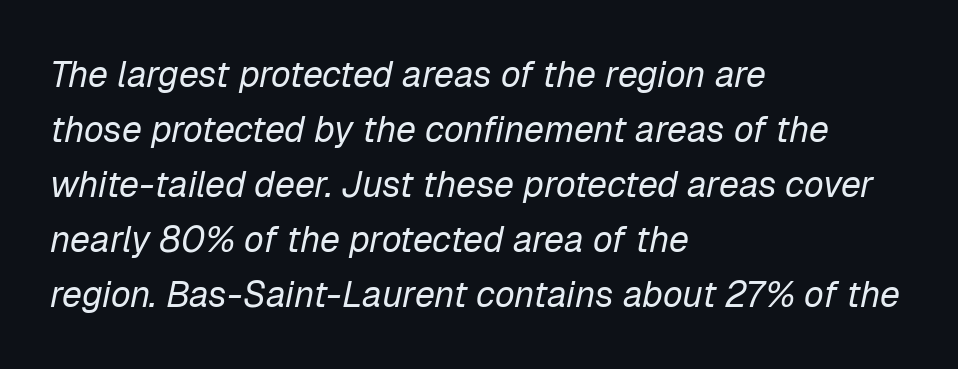
The image shows 36 px regular-weight type, italic (leaning right); set left-aligned, normal line spacing (1.53x), normal letter spacing, not underlined; low stroke contrast and a medium x-height.
